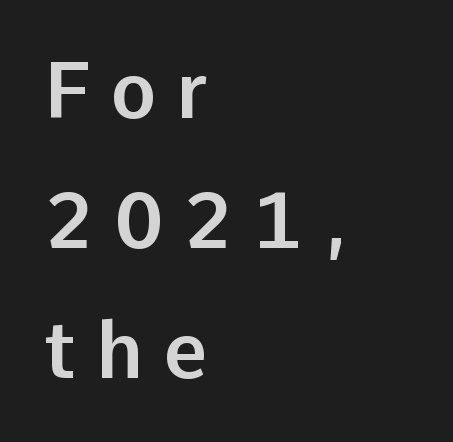
The image shows 77 px sans-serif type, upright; set left-aligned, normal line spacing (1.69x), unusually wide letter spacing (+0.26 em), not underlined; low stroke contrast and a medium x-height.
